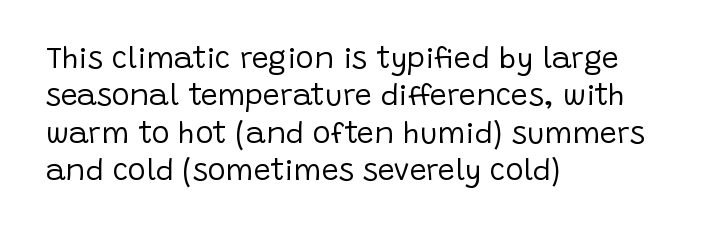
{"serif": "no", "italic": "no", "bold": "no", "weight": "regular", "width": "normal", "stroke_contrast": "low", "x_height": "large", "monospaced": "no", "underline": "no", "align": "left", "line_spacing": "normal", "line_spacing_ratio": 1.25, "letter_spacing": "normal", "letter_spacing_em": 0.0, "glyph_px": 30}
